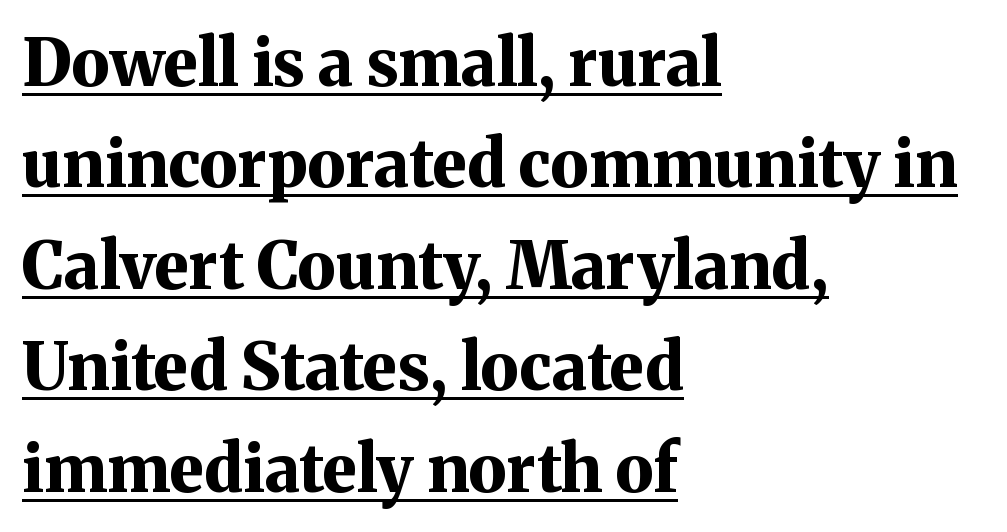
Q: Is the text bold? A: Yes.
Q: Is the text italic (slanted)? A: No, it is upright.
Q: Is the typeface a serif or a sans-serif typeface? A: Serif.
Q: Is the text underlined? A: Yes.
Q: How is the paragraph aligned? A: Left-aligned.
Q: Is the spacing between letters normal or unusually wide? A: Normal.
Q: Is the spacing between lines tight, normal or loose? A: Normal.
Q: Width (condensed, normal, or wide)? A: Normal.
Q: Stroke contrast? A: Medium.
Q: x-height? A: Medium.
Q: Monospaced? A: No.
